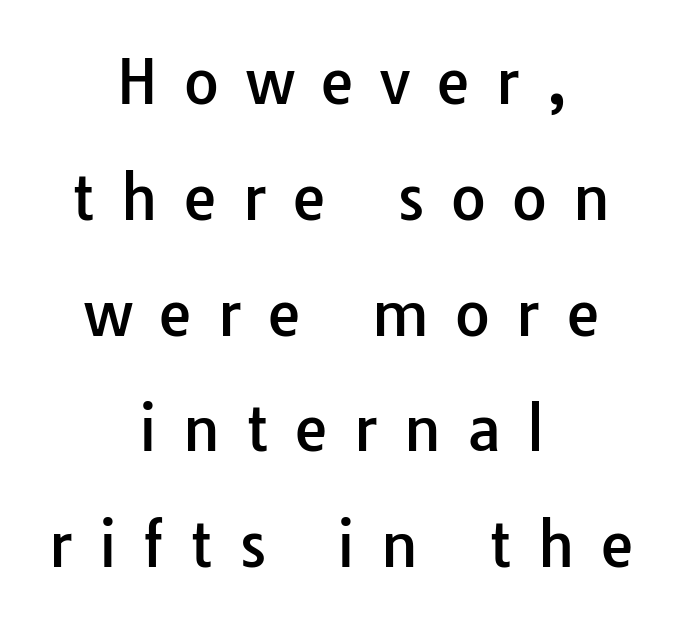
Decoration check: the copy has no underline. Every character sits straight up, as roman type does. Are there feet on the stems? There aren't — it's a sans. The horizontal fit of the characters is loose and conspicuously gappy.
